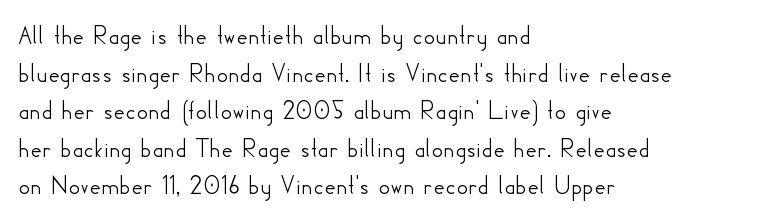
Horizontal alignment here is leftward, the default for most running prose. The face used here is proportionally spaced, like ordinary book or web type. Rule under the text: the space is simply empty. You can tell it's not italic because the verticals are truly vertical.
